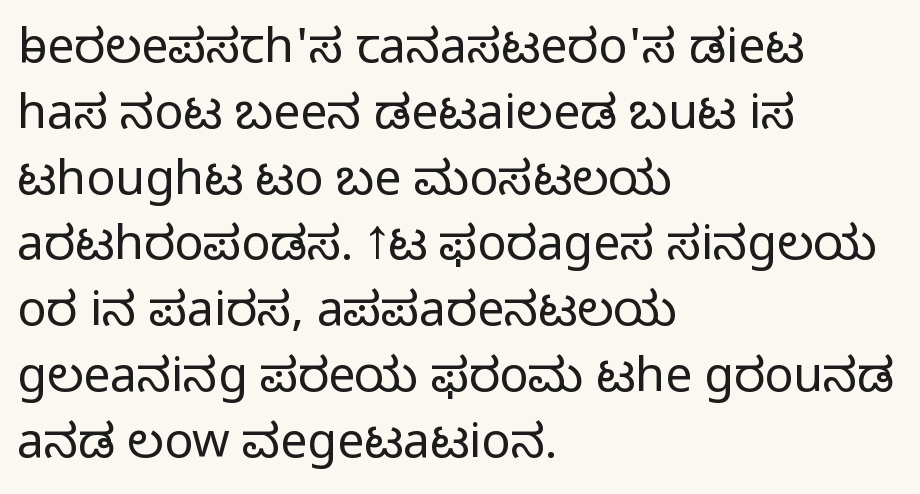
{"serif": "no", "italic": "no", "bold": "no", "weight": "light", "width": "normal", "stroke_contrast": "low", "x_height": "medium", "monospaced": "no", "underline": "no", "align": "left", "line_spacing": "normal", "line_spacing_ratio": 1.37, "letter_spacing": "normal", "letter_spacing_em": 0.0, "glyph_px": 48}
